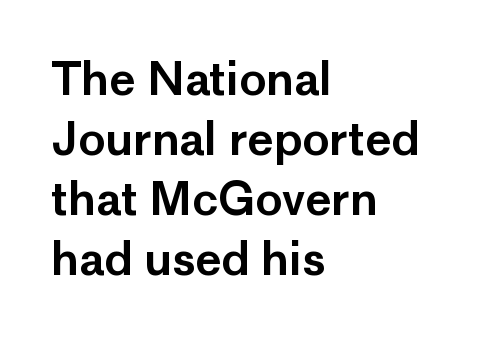
Alignment: flush left. The type family on display is of the sans-serif kind. A typesetter would call this leading conventional body-copy spacing. The letterforms sit shoulder to shoulder at normal distance. Nobody drew a line under any word here. Notice how the stems are strictly vertical — no italics here.
